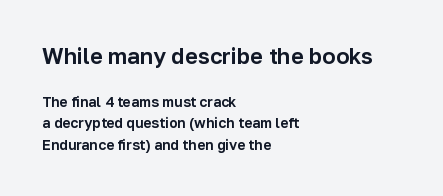
Q: Is the text italic (slanted)? A: No, it is upright.
Q: Is the text underlined? A: No.
Q: How is the paragraph aligned? A: Left-aligned.
Q: Is the spacing between letters normal or unusually wide? A: Normal.
Q: Is the spacing between lines tight, normal or loose? A: Normal.
Q: Which block of text is set in a larger size, the first (top) or the second (bottom)? A: The first (top) one.
